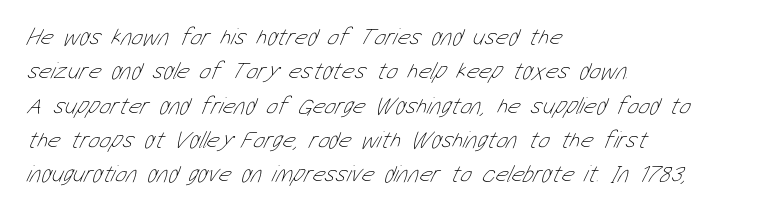
The image shows 24 px text type; set left-aligned, normal line spacing (1.43x), normal letter spacing, not underlined.
